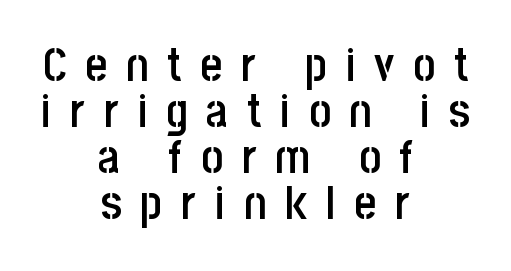
Honestly, the rows look squashed on top of each other. Underline: absent. Each line is balanced around a shared central axis. Do the characters align in a grid? No, the font is proportional.
